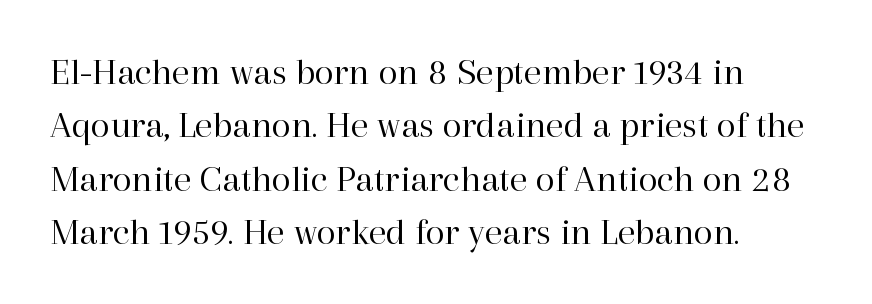
You can tell from the footed stems that serif type was used. The letters look calm and open, with moderate or lighter stems. Check under the words: just untouched page. A typesetter would call this zero additional tracking.
